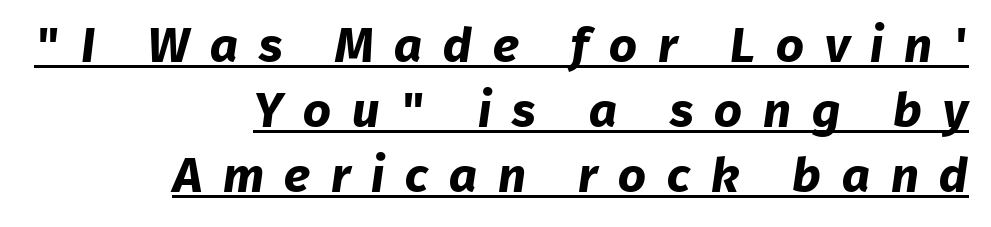
Q: Is the text bold? A: Yes.
Q: Is the typeface a serif or a sans-serif typeface? A: Sans-serif.
Q: Is the text underlined? A: Yes.
Q: How is the paragraph aligned? A: Right-aligned.
Q: Is the spacing between letters normal or unusually wide? A: Unusually wide.
Q: Is the spacing between lines tight, normal or loose? A: Normal.
Q: Width (condensed, normal, or wide)? A: Normal.
Q: Stroke contrast? A: Low.
Q: x-height? A: Medium.
Q: Monospaced? A: No.
